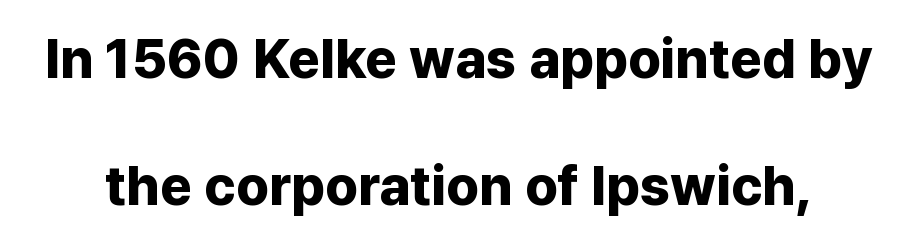
The image shows 55 px bold sans-serif type, upright; set loose line spacing (2.31x), normal letter spacing, not underlined; low stroke contrast and a medium x-height.
